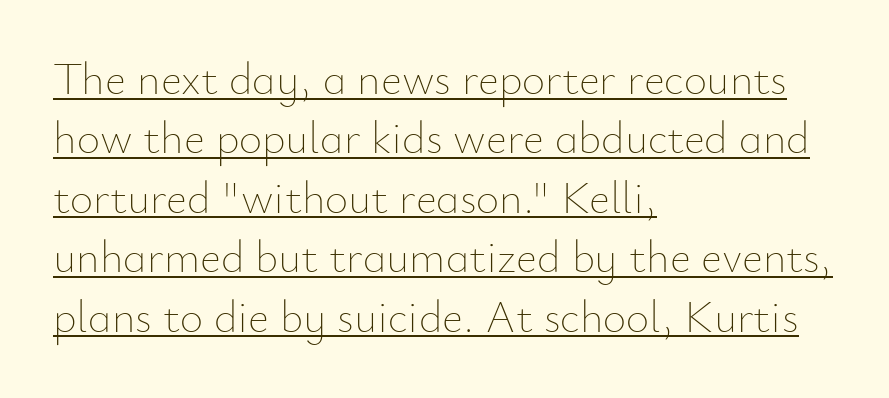
{"italic": "no", "bold": "no", "weight": "thin", "width": "normal", "stroke_contrast": "low", "x_height": "small", "monospaced": "no", "underline": "yes", "align": "left", "line_spacing": "normal", "line_spacing_ratio": 1.32, "letter_spacing": "normal", "letter_spacing_em": 0.0, "glyph_px": 45}
